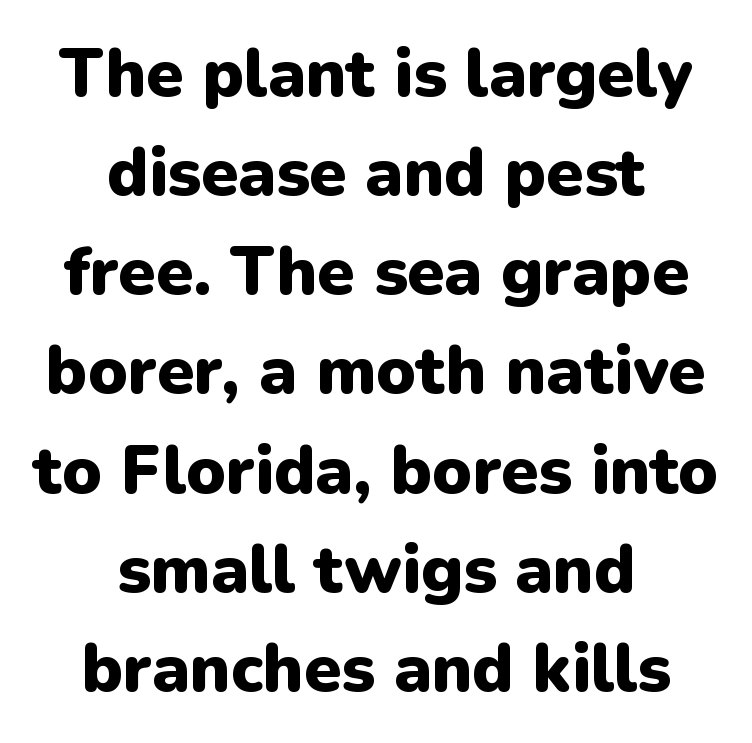
Q: Is the text bold? A: Yes.
Q: Is the text italic (slanted)? A: No, it is upright.
Q: Is the typeface a serif or a sans-serif typeface? A: Sans-serif.
Q: Is the text underlined? A: No.
Q: How is the paragraph aligned? A: Centered.
Q: Is the spacing between letters normal or unusually wide? A: Normal.
Q: Is the spacing between lines tight, normal or loose? A: Normal.
Q: Width (condensed, normal, or wide)? A: Normal.
Q: Stroke contrast? A: Low.
Q: x-height? A: Medium.
Q: Monospaced? A: No.
